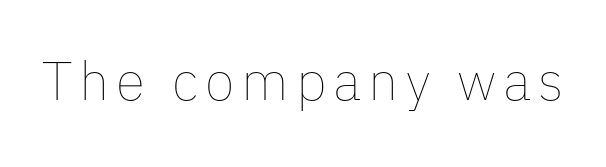
Every stem runs plumb, perpendicular to the baseline. Stems and bowls with no extra thickness — not bold. A typesetter would call this proportional, since set widths differ per character. Rule under the text: the space is simply empty.
